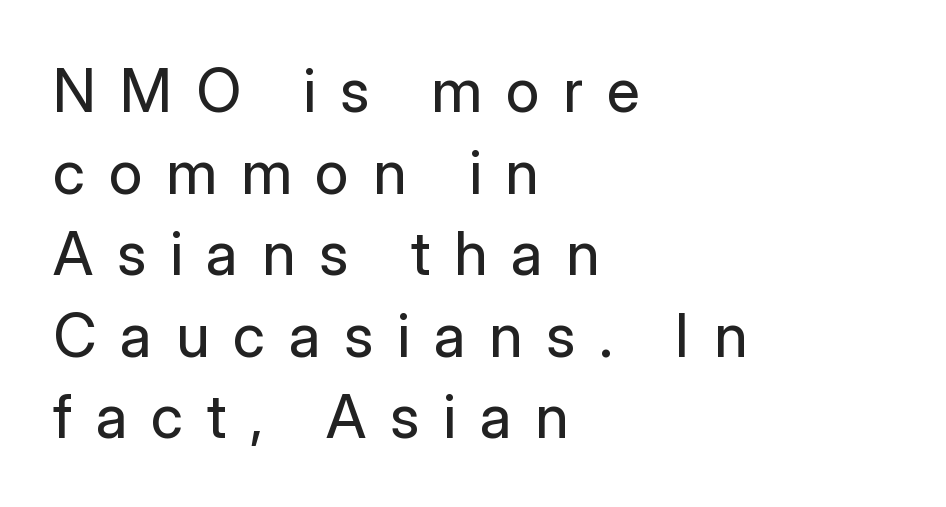
{"serif": "no", "italic": "no", "bold": "no", "weight": "regular", "width": "normal", "stroke_contrast": "low", "x_height": "medium", "monospaced": "no", "underline": "no", "align": "left", "line_spacing": "normal", "line_spacing_ratio": 1.36, "letter_spacing": "wide", "letter_spacing_em": 0.4, "glyph_px": 60}
